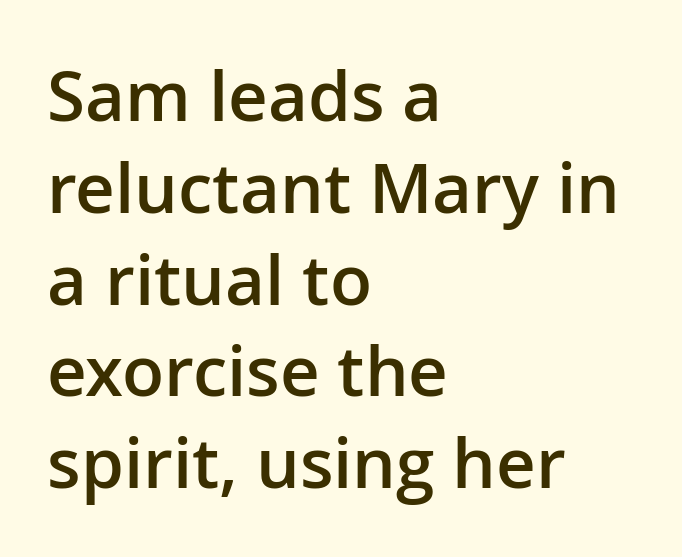
{"serif": "no", "italic": "no", "bold": "semi", "weight": "semibold", "width": "normal", "stroke_contrast": "low", "x_height": "medium", "monospaced": "no", "underline": "no", "align": "left", "line_spacing": "normal", "line_spacing_ratio": 1.33, "letter_spacing": "normal", "letter_spacing_em": 0.0, "glyph_px": 69}
